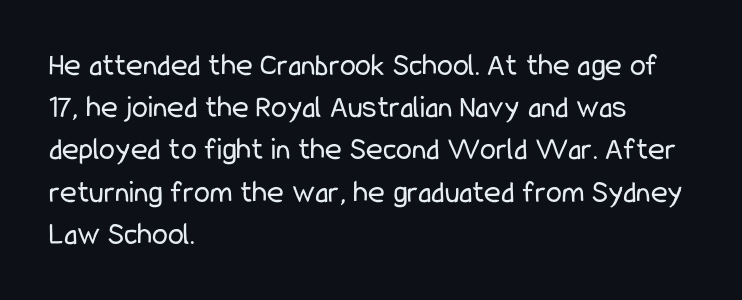
{"serif": "no", "italic": "no", "bold": "no", "weight": "regular", "width": "condensed", "stroke_contrast": "low", "x_height": "medium", "monospaced": "no", "underline": "no", "align": "left", "line_spacing": "normal", "line_spacing_ratio": 1.32, "letter_spacing": "normal", "letter_spacing_em": 0.0, "glyph_px": 32}
